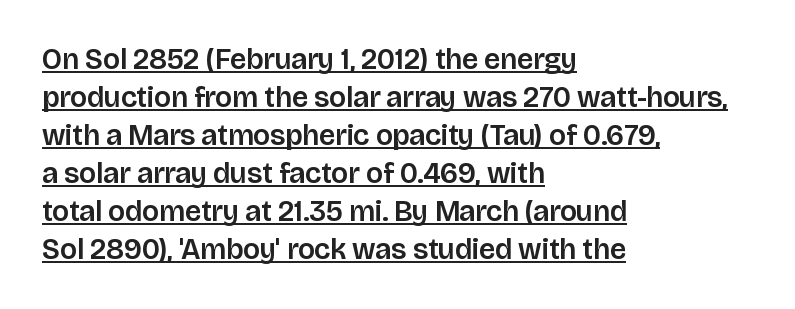
The passage shown stacks its lines at a standard gap. The rendered words wear a rule along their underside. The rendering shows plain stroke endings on the letterforms — a sans-serif design. The lines in this sample share a left origin and differ only in where they stop. This rendering leaves character spacing at its baseline value.
